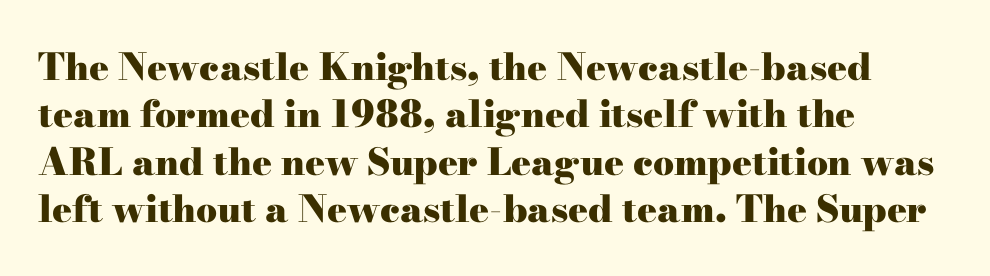
Q: Is the text bold? A: Yes.
Q: Is the text italic (slanted)? A: No, it is upright.
Q: Is the typeface a serif or a sans-serif typeface? A: Serif.
Q: Is the text underlined? A: No.
Q: How is the paragraph aligned? A: Left-aligned.
Q: Is the spacing between letters normal or unusually wide? A: Normal.
Q: Is the spacing between lines tight, normal or loose? A: Normal.
Q: Width (condensed, normal, or wide)? A: Wide.
Q: Stroke contrast? A: High.
Q: x-height? A: Small.
Q: Monospaced? A: No.
